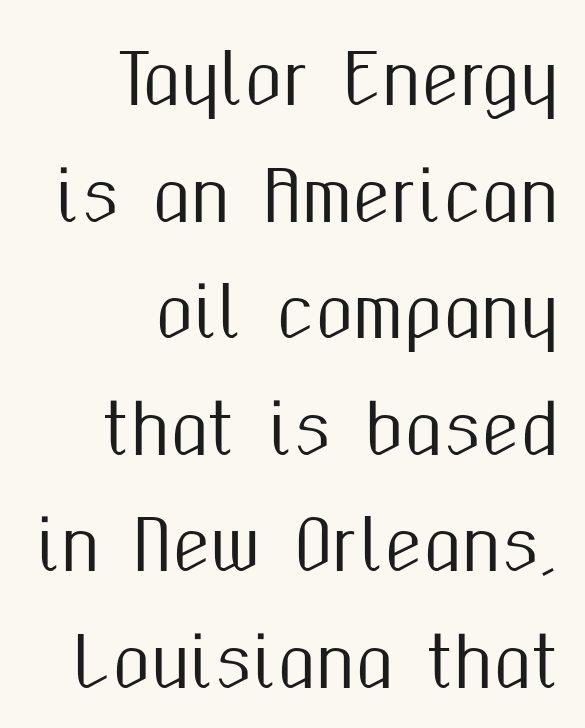
{"serif": "no", "italic": "no", "width": "condensed", "stroke_contrast": "medium", "x_height": "medium", "monospaced": "no", "underline": "no", "align": "right", "line_spacing": "normal", "line_spacing_ratio": 1.69, "letter_spacing": "normal", "letter_spacing_em": 0.0, "glyph_px": 69}
